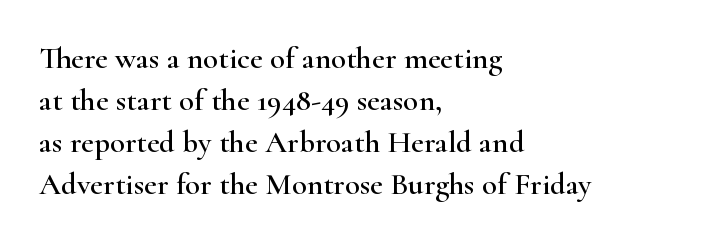
The image shows 31 px wide serif type, upright; set left-aligned, normal line spacing (1.36x), normal letter spacing, not underlined; high stroke contrast and a small x-height.
